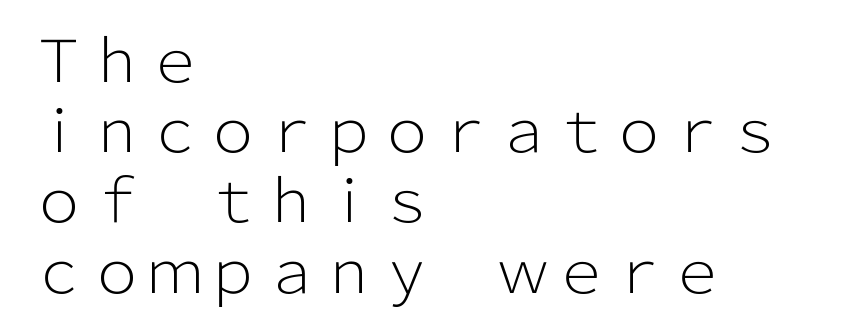
Q: Is the text bold? A: No.
Q: Is the text italic (slanted)? A: No, it is upright.
Q: Is the typeface a serif or a sans-serif typeface? A: Sans-serif.
Q: Is the text underlined? A: No.
Q: How is the paragraph aligned? A: Left-aligned.
Q: Is the spacing between letters normal or unusually wide? A: Normal.
Q: Width (condensed, normal, or wide)? A: Normal.
Q: Stroke contrast? A: Low.
Q: x-height? A: Medium.
Q: Monospaced? A: No.
